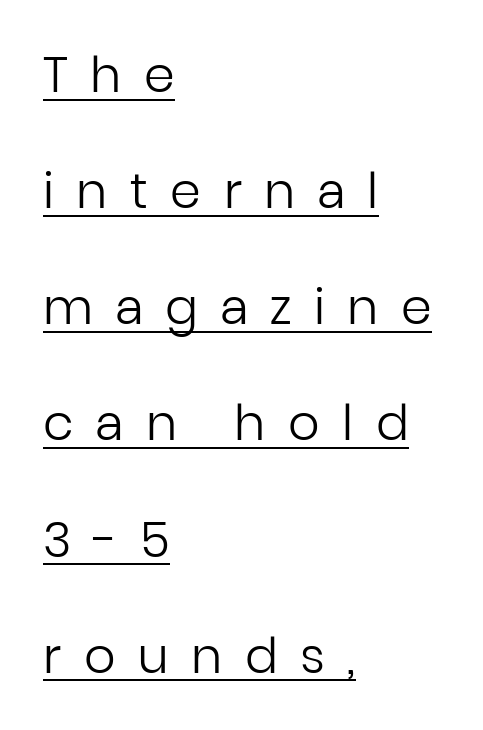
{"serif": "no", "italic": "no", "bold": "no", "weight": "regular", "width": "normal", "stroke_contrast": "low", "x_height": "medium", "monospaced": "no", "underline": "yes", "align": "left", "line_spacing": "loose", "line_spacing_ratio": 2.37, "letter_spacing": "wide", "letter_spacing_em": 0.46, "glyph_px": 49}
